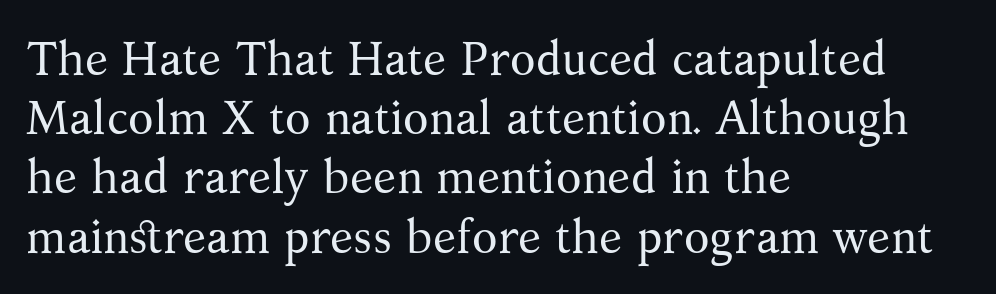
{"serif": "yes", "italic": "no", "bold": "no", "weight": "regular", "width": "normal", "stroke_contrast": "medium", "x_height": "medium", "monospaced": "no", "underline": "no", "align": "left", "line_spacing": "normal", "line_spacing_ratio": 1.26, "letter_spacing": "normal", "letter_spacing_em": 0.0, "glyph_px": 47}
